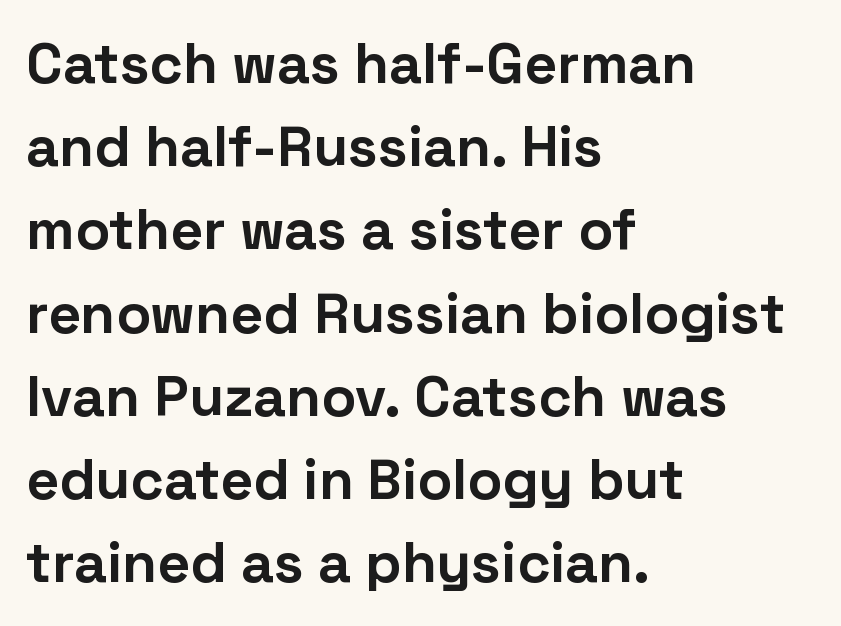
The paragraph shown leans on its left margin. Check under the words: just untouched page. In terms of letterform style, serifs are entirely absent. The passage shown is emphatically bold. Designer's note — italics off, roman on. The gaps between neighbouring characters are ordinary and unremarkable.
